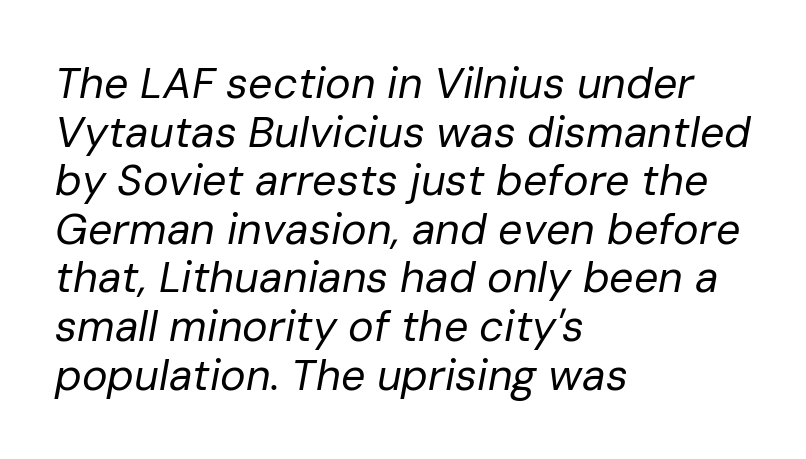
The image shows 43 px regular-weight type, italic (leaning right); set left-aligned, tight line spacing (1.13x), normal letter spacing, not underlined; low stroke contrast and a medium x-height.
